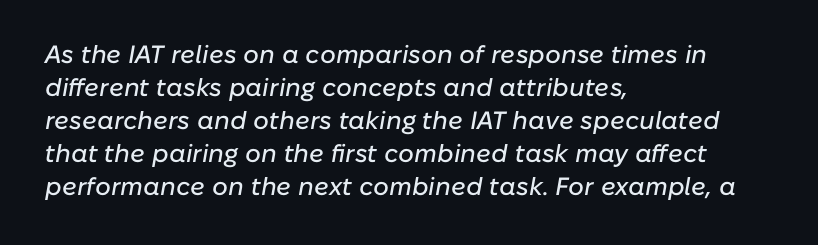
{"italic": "yes", "lean": "right", "slant_degrees": 10, "underline": "no", "align": "left", "line_spacing": "normal", "line_spacing_ratio": 1.32, "letter_spacing": "normal", "letter_spacing_em": 0.0, "glyph_px": 25}
